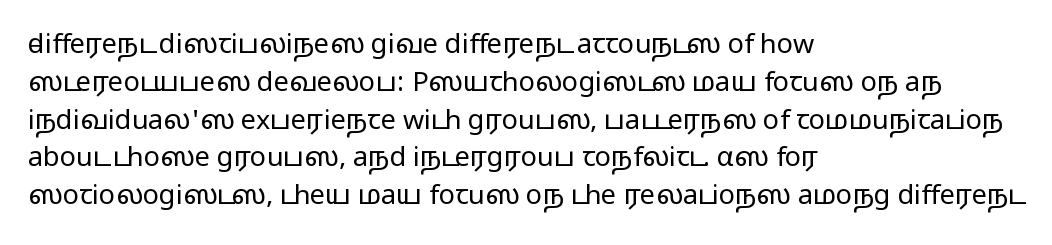
Q: Is the text bold? A: No.
Q: Is the text italic (slanted)? A: No, it is upright.
Q: Is the text underlined? A: No.
Q: How is the paragraph aligned? A: Left-aligned.
Q: Is the spacing between letters normal or unusually wide? A: Normal.
Q: Is the spacing between lines tight, normal or loose? A: Normal.
